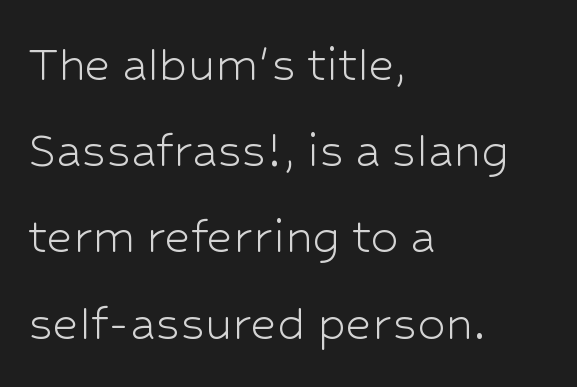
The image shows 56 px light sans-serif type, upright; set left-aligned, normal line spacing (1.54x), normal letter spacing, not underlined; low stroke contrast and a medium x-height.
